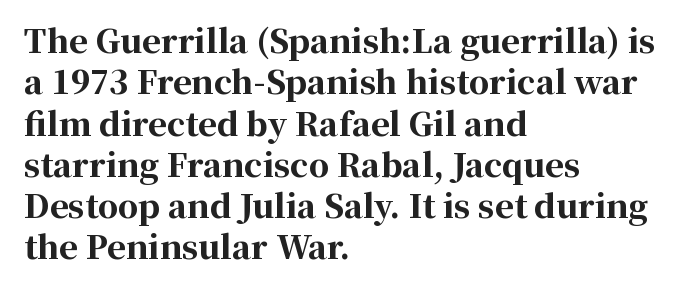
{"serif": "yes", "italic": "no", "bold": "yes", "weight": "bold", "width": "normal", "stroke_contrast": "high", "x_height": "medium", "monospaced": "no", "underline": "no", "align": "left", "line_spacing": "normal", "line_spacing_ratio": 1.29, "letter_spacing": "normal", "letter_spacing_em": 0.0, "glyph_px": 32}
